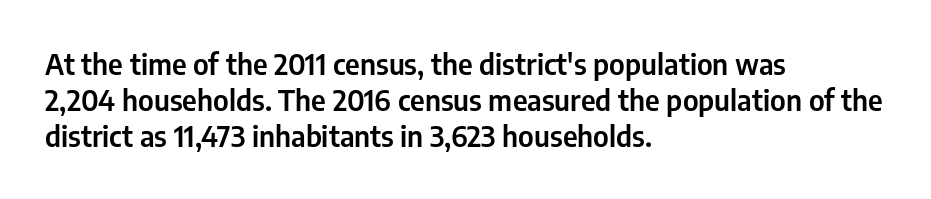
{"serif": "no", "italic": "no", "width": "condensed", "stroke_contrast": "low", "x_height": "medium", "monospaced": "no", "underline": "no", "align": "left", "line_spacing_ratio": 1.24, "letter_spacing": "normal", "letter_spacing_em": 0.0, "glyph_px": 29}
